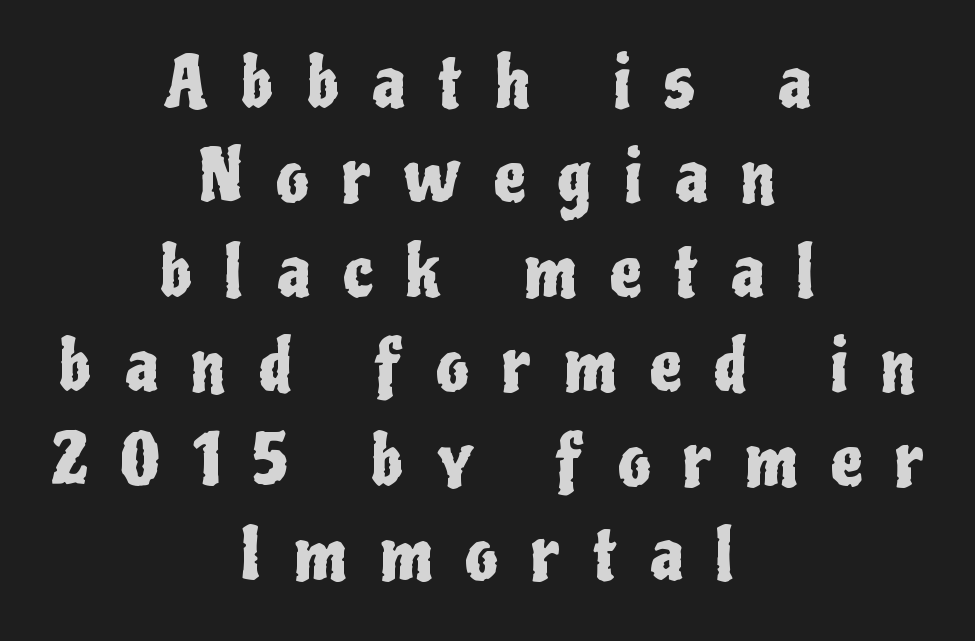
Interline gaps are of average width in this sample. Words appear elongated and porous because spacing is wide. Each letter keeps its own natural width here, so spacing adapts to shape. Every row of glyphs is offset so its center matches the block's center.
